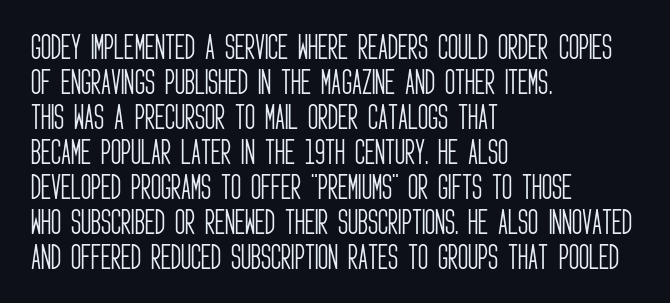
{"serif": "no", "italic": "no", "bold": "no", "weight": "light", "width": "condensed", "stroke_contrast": "low", "x_height": "large", "monospaced": "no", "underline": "no", "align": "left", "line_spacing": "normal", "line_spacing_ratio": 1.25, "letter_spacing": "normal", "letter_spacing_em": 0.0, "glyph_px": 28}
